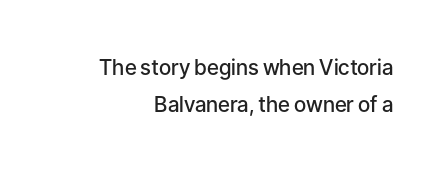
{"italic": "no", "bold": "semi", "underline": "no", "align": "right", "line_spacing_ratio": 1.74, "letter_spacing": "normal", "letter_spacing_em": 0.0, "glyph_px": 21}
